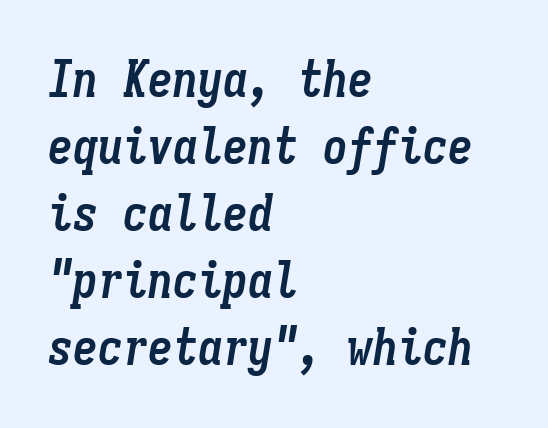
{"italic": "yes", "lean": "right", "slant_degrees": 9, "bold": "yes", "weight": "semibold", "width": "condensed", "stroke_contrast": "low", "x_height": "medium", "monospaced": "yes", "underline": "no", "align": "left", "line_spacing": "normal", "line_spacing_ratio": 1.34, "letter_spacing": "normal", "letter_spacing_em": 0.0, "glyph_px": 50}
